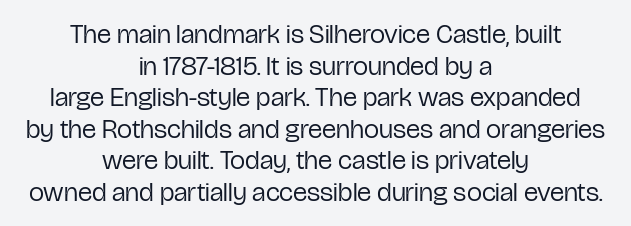
One-word summary of the alignment: center. On a weight scale, this lands at 450 or below. Just letters on the line, the space beneath them empty. Glyph-to-glyph distance matches everyday printed text.
